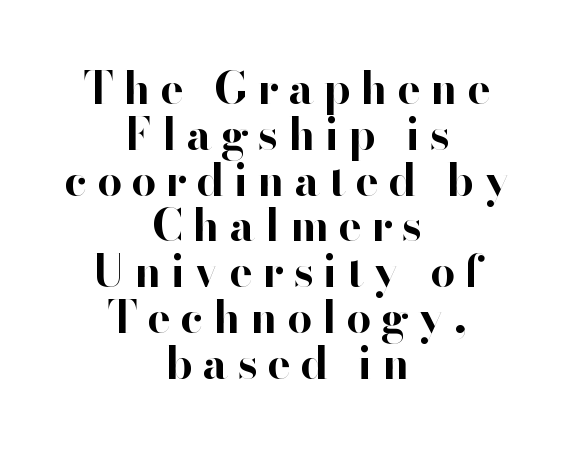
Q: Is the text bold? A: Yes.
Q: Is the text italic (slanted)? A: No, it is upright.
Q: Is the typeface a serif or a sans-serif typeface? A: Sans-serif.
Q: Is the text underlined? A: No.
Q: How is the paragraph aligned? A: Centered.
Q: Is the spacing between letters normal or unusually wide? A: Unusually wide.
Q: Is the spacing between lines tight, normal or loose? A: Tight.
Q: Width (condensed, normal, or wide)? A: Normal.
Q: Stroke contrast? A: High.
Q: x-height? A: Small.
Q: Monospaced? A: No.
